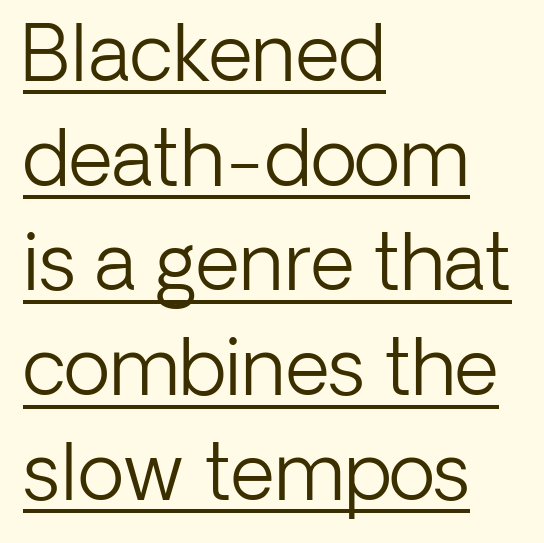
The image shows 77 px light sans-serif type, upright; set left-aligned, normal line spacing (1.36x), normal letter spacing, underlined; low stroke contrast and a medium x-height.
